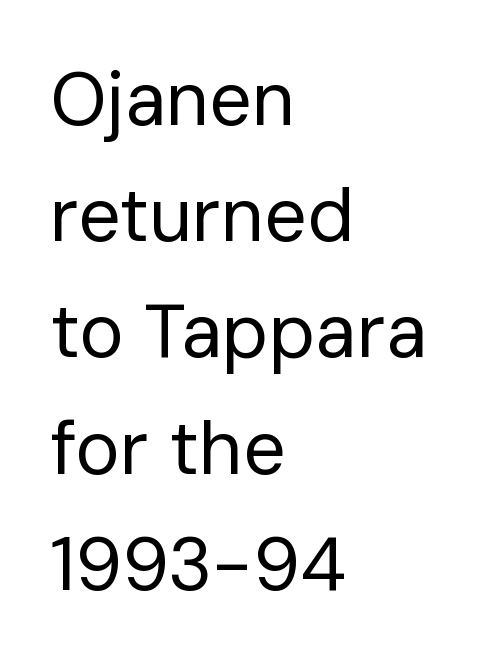
{"serif": "no", "italic": "no", "bold": "no", "weight": "regular", "width": "normal", "stroke_contrast": "low", "x_height": "medium", "monospaced": "no", "underline": "no", "align": "left", "line_spacing": "normal", "line_spacing_ratio": 1.55, "letter_spacing": "normal", "letter_spacing_em": 0.0, "glyph_px": 75}
